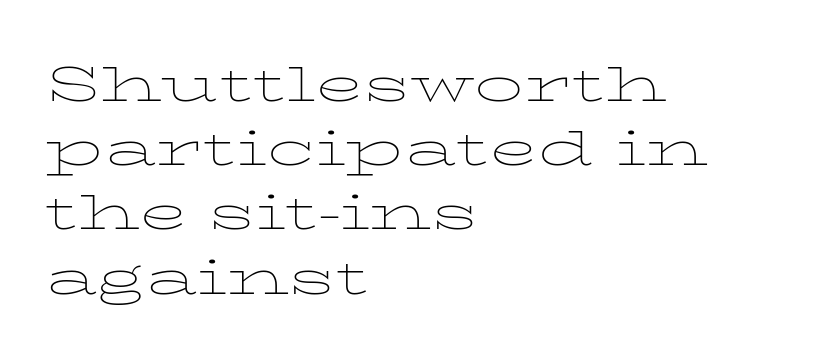
The typeface has the unassuming heft of standard copy or less. Vertical strokes here are truly vertical. The gap between lines stays unmarked. This block has exactly the height ordinary leading produces. Spacing verdict: proportional, widths tailored to each character.
